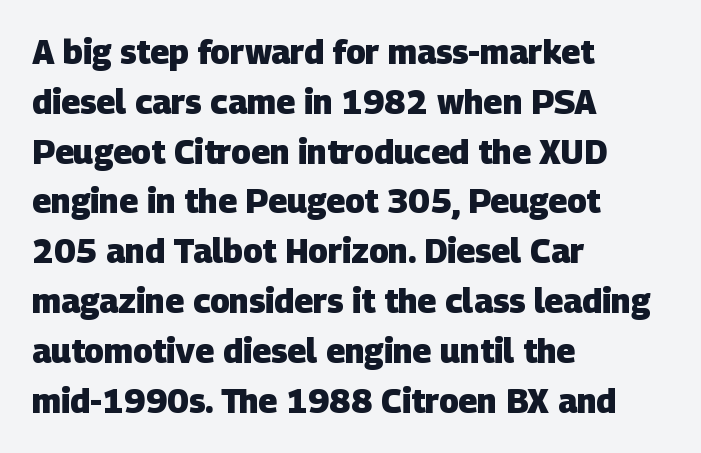
Notice how the passage keeps a crisp vertical edge on the left only. This sample has the flowing, uneven cadence of proportional lettering. Typesetter's note: full bold, strokes at maximum text heaviness. Nothing unusual about the tracking: characters are spaced as the font intends.
